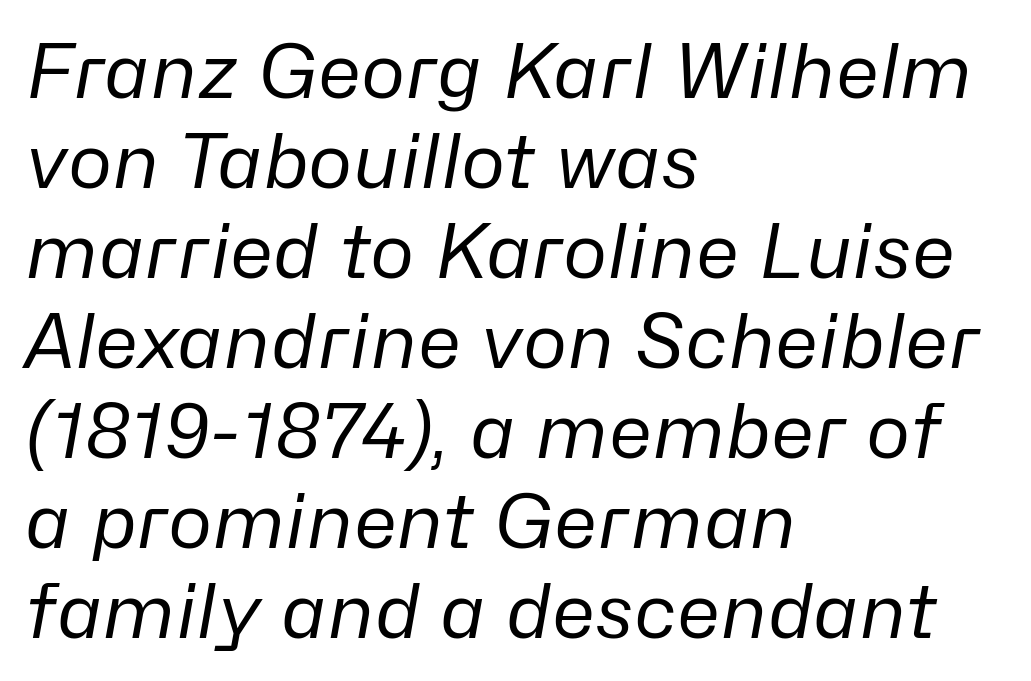
Q: Is the text bold? A: No.
Q: Is the text italic (slanted)? A: Yes, it leans right by about 10 degrees.
Q: Is the text underlined? A: No.
Q: How is the paragraph aligned? A: Left-aligned.
Q: Is the spacing between letters normal or unusually wide? A: Normal.
Q: Width (condensed, normal, or wide)? A: Normal.
Q: Stroke contrast? A: Low.
Q: x-height? A: Medium.
Q: Monospaced? A: No.
